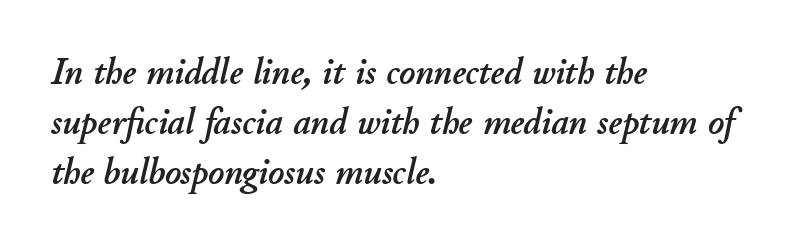
{"italic": "yes", "lean": "right", "slant_degrees": 11, "width": "normal", "stroke_contrast": "low", "x_height": "small", "monospaced": "no", "underline": "no", "align": "left", "line_spacing": "normal", "line_spacing_ratio": 1.31, "letter_spacing": "normal", "letter_spacing_em": 0.0, "glyph_px": 38}
